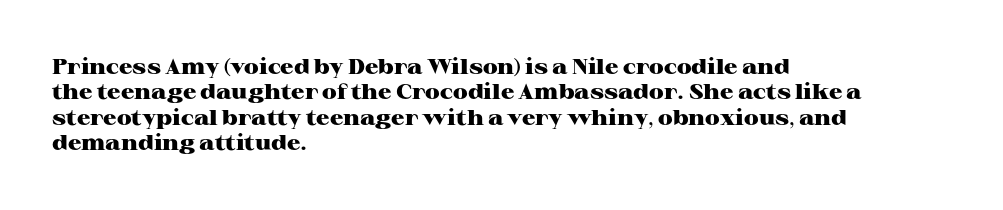
The gaps between neighbouring characters are ordinary and unremarkable. Heavy, bold letterforms. Posture: straight, roman, zero tilt. Caption: multi-line text, flush left, ragged right. Clear beneath every line of the passage.
